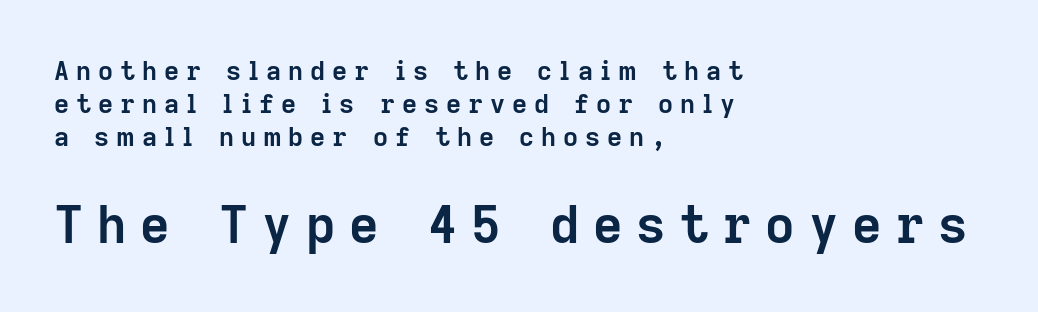
The image shows 51 px semibold sans-serif type, upright; set left-aligned, normal line spacing (1.26x), unusually wide letter spacing (+0.27 em), not underlined; the second (bottom) block is 1.96x larger; low stroke contrast and a medium x-height.
